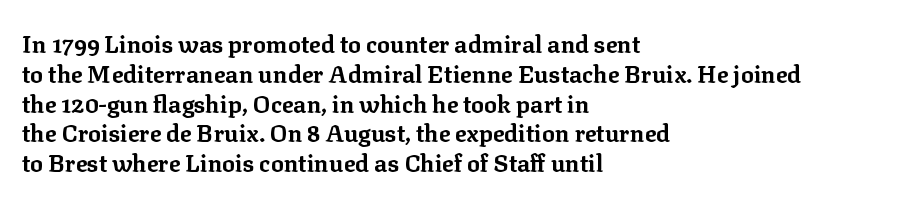
Every character sits straight up, as roman type does. This rendering uses left alignment, leaving the right contour irregular. Letters rest on an invisible, unmarked baseline. The passage shown has conventional tracking throughout. Pretty heavy lettering here — definitely bold.
